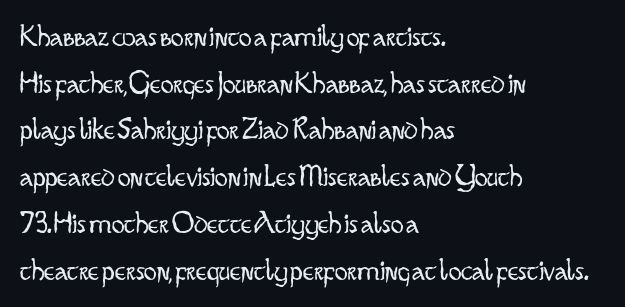
The face used here is proportionally spaced, like ordinary book or web type. One glance says typical: line gaps are just what's usual. Quick note: not italic, upright. These lines stack with their left ends in a neat column. Typographically, this falls in the sans-serif category.
